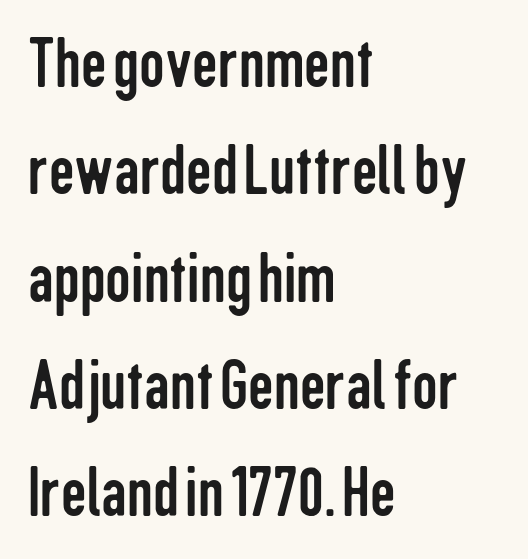
Q: Is the text bold? A: No.
Q: Is the text italic (slanted)? A: No, it is upright.
Q: Is the typeface a serif or a sans-serif typeface? A: Sans-serif.
Q: Is the text underlined? A: No.
Q: How is the paragraph aligned? A: Left-aligned.
Q: Is the spacing between letters normal or unusually wide? A: Normal.
Q: Is the spacing between lines tight, normal or loose? A: Normal.
Q: Width (condensed, normal, or wide)? A: Condensed.
Q: Stroke contrast? A: Low.
Q: x-height? A: Medium.
Q: Monospaced? A: No.
